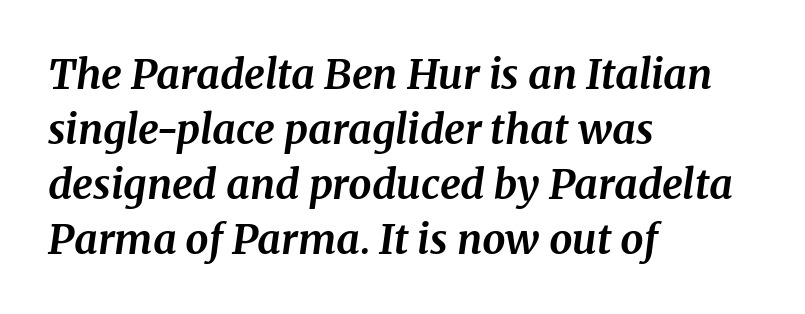
Vertically, the passage feels balanced, rows spaced as you'd expect. Look at the tracking — it's just the regular setting, nothing added. The gap between lines stays unmarked. The letters are slanted; this is an italic face.
